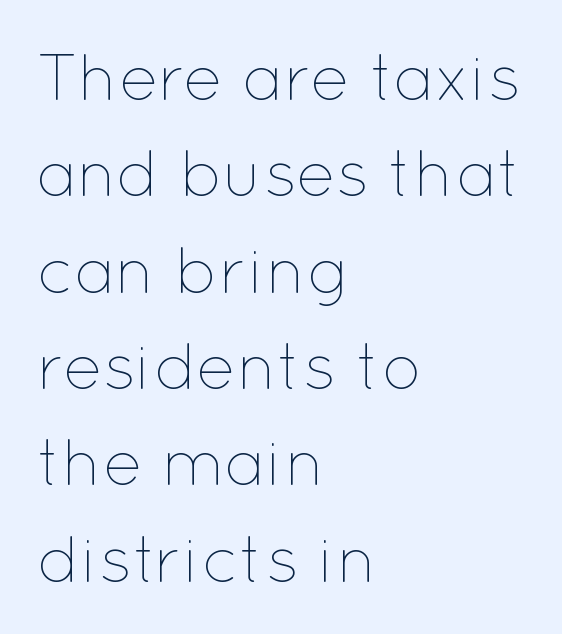
Reading down the block, your eye returns to a fixed left position each line. What stands out about the letter spacing? Nothing — it is the standard amount. Bare-footed words on every line. Spacing verdict: proportional, widths tailored to each character. Every stem runs plumb, perpendicular to the baseline.
